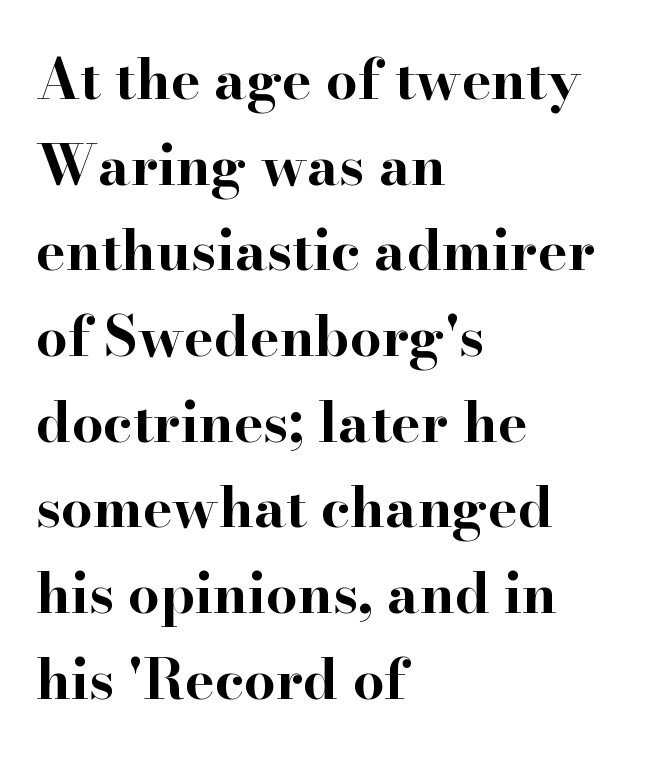
{"serif": "yes", "italic": "no", "bold": "yes", "weight": "bold", "width": "wide", "stroke_contrast": "high", "x_height": "small", "monospaced": "no", "underline": "no", "align": "left", "line_spacing": "normal", "line_spacing_ratio": 1.53, "letter_spacing": "normal", "letter_spacing_em": 0.0, "glyph_px": 56}
